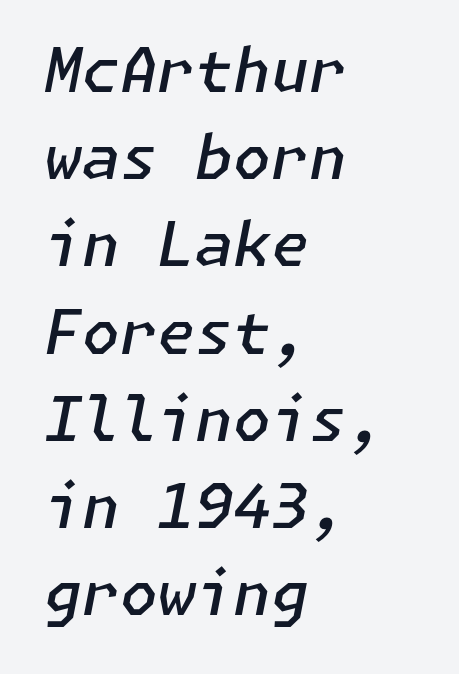
Characters are canted at an angle relative to the baseline's perpendicular. The rendering uses a moderate line-height, typical for paragraphs. One-word summary of the alignment: left. The string is rendered with underlining switched off. The type is set solid horizontally, with unmodified tracking. A bit beefed up — I'd call it semibold rather than bold.
